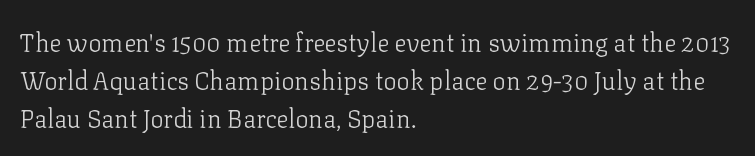
{"italic": "no", "bold": "no", "underline": "no", "align": "left", "line_spacing": "normal", "line_spacing_ratio": 1.52, "letter_spacing": "normal", "letter_spacing_em": 0.0, "glyph_px": 25}
